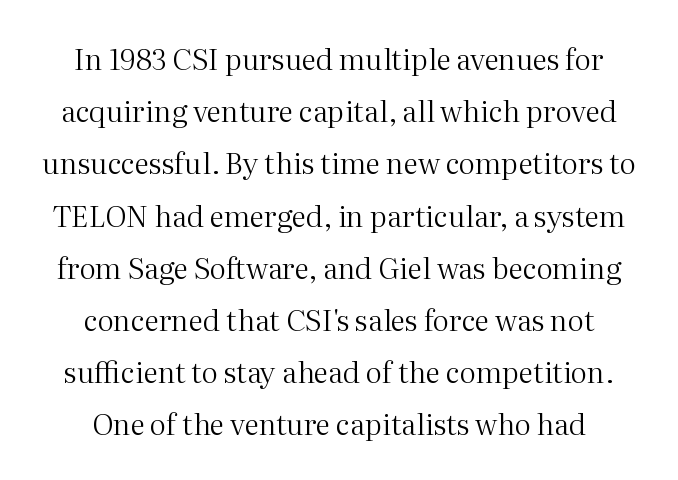
Q: Is the text bold? A: No.
Q: Is the text italic (slanted)? A: No, it is upright.
Q: Is the typeface a serif or a sans-serif typeface? A: Serif.
Q: Is the text underlined? A: No.
Q: How is the paragraph aligned? A: Centered.
Q: Is the spacing between letters normal or unusually wide? A: Normal.
Q: Width (condensed, normal, or wide)? A: Normal.
Q: Stroke contrast? A: Medium.
Q: x-height? A: Medium.
Q: Monospaced? A: No.
